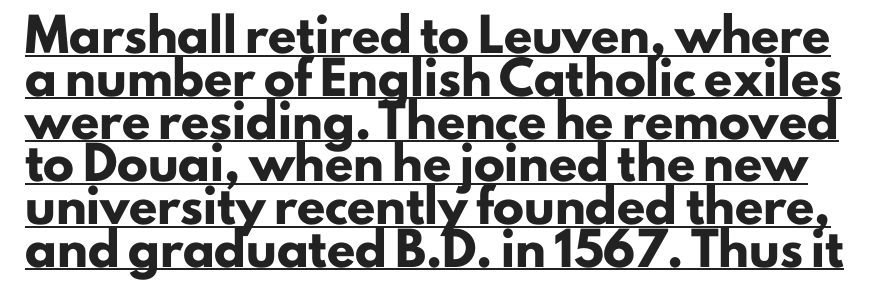
Ascenders rise straight up at ninety degrees. Examine the stroke ends and you'll find no serifs. Each line of the rendering has a horizontal stroke beneath the glyphs. In terms of leading, this rendering sits right in the middle.
